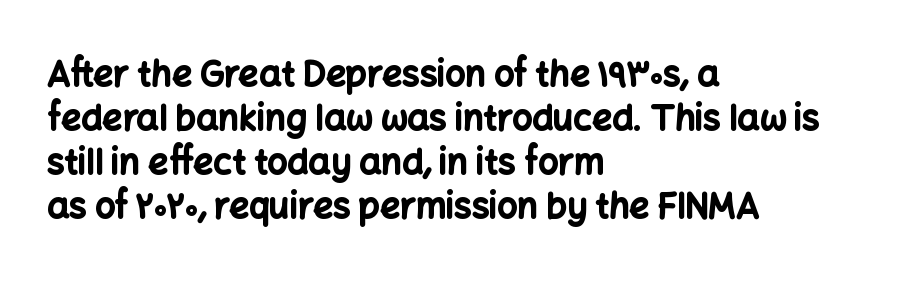
This sample uses plain, unmodified letter spacing. In terms of weight, the rendering is a true, heavy bold. Has an underline been added? It has not. Characters remain perfectly vertical along every line.
